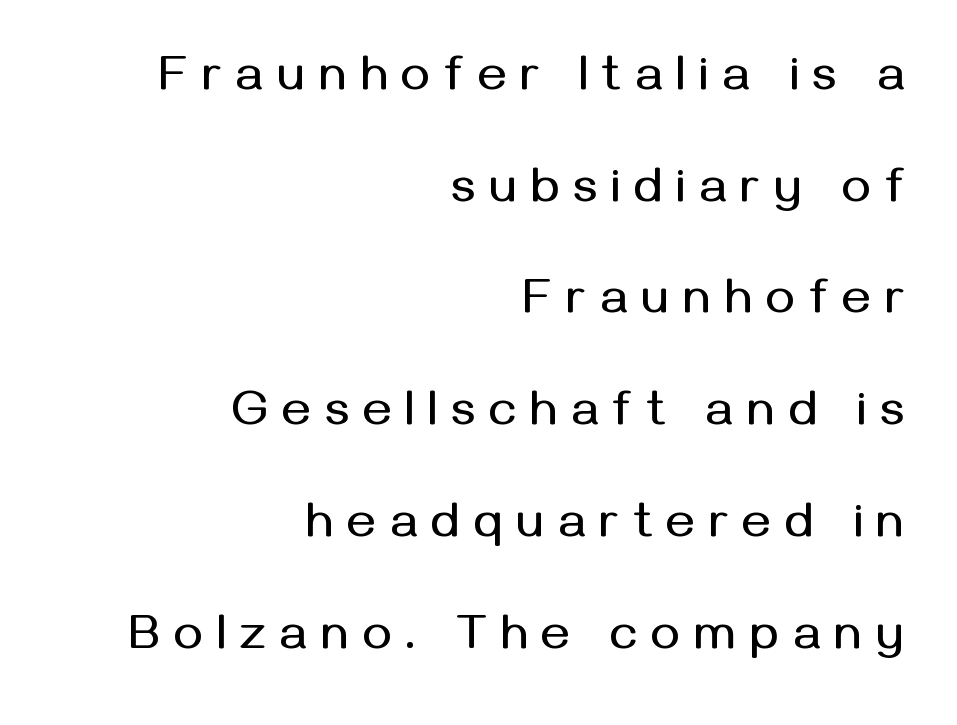
{"serif": "no", "italic": "no", "width": "normal", "stroke_contrast": "medium", "x_height": "medium", "monospaced": "no", "underline": "no", "align": "right", "line_spacing": "loose", "line_spacing_ratio": 2.28, "letter_spacing": "wide", "letter_spacing_em": 0.29, "glyph_px": 49}
